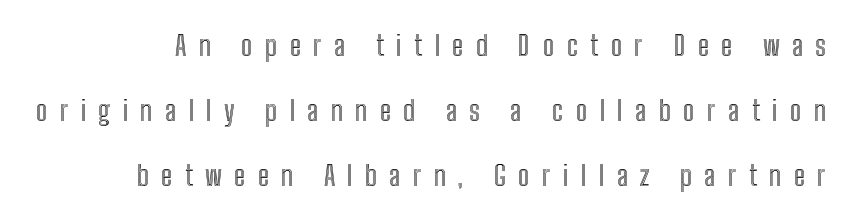
The image shows 28 px condensed type, upright; set loose line spacing (2.33x), unusually wide letter spacing (+0.44 em), not underlined; a medium x-height.
